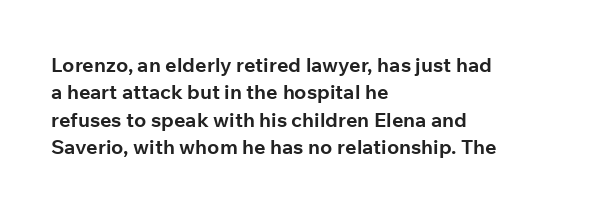
Q: Is the text bold? A: Yes.
Q: Is the text italic (slanted)? A: No, it is upright.
Q: Is the text underlined? A: No.
Q: How is the paragraph aligned? A: Left-aligned.
Q: Is the spacing between letters normal or unusually wide? A: Normal.
Q: Is the spacing between lines tight, normal or loose? A: Normal.
